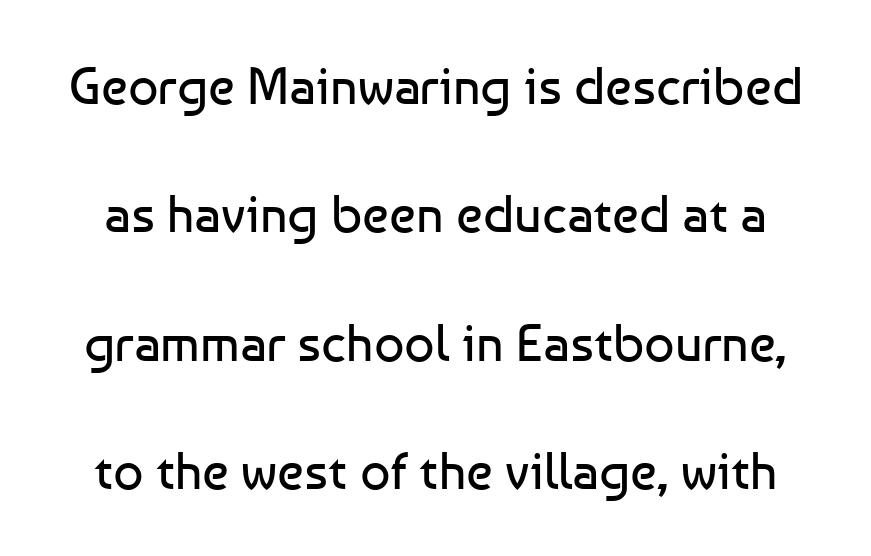
{"serif": "no", "italic": "no", "bold": "no", "weight": "regular", "width": "normal", "stroke_contrast": "low", "x_height": "medium", "monospaced": "no", "underline": "no", "line_spacing": "loose", "line_spacing_ratio": 2.42, "letter_spacing": "normal", "letter_spacing_em": 0.0, "glyph_px": 53}
